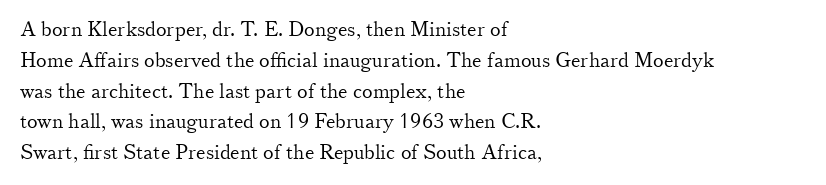
{"italic": "no", "bold": "no", "underline": "no", "align": "left", "line_spacing": "normal", "line_spacing_ratio": 1.54, "letter_spacing": "normal", "letter_spacing_em": 0.0, "glyph_px": 20}
